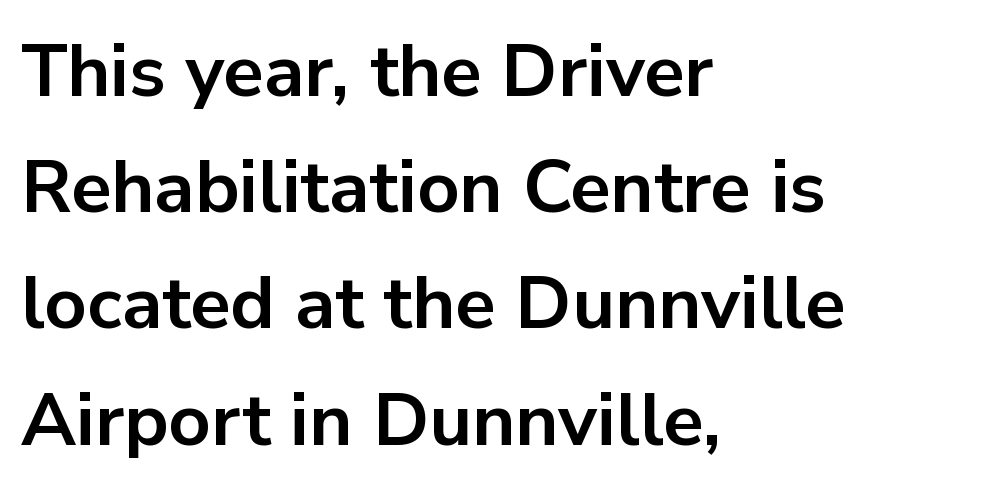
Q: Is the text bold? A: Yes.
Q: Is the text italic (slanted)? A: No, it is upright.
Q: Is the typeface a serif or a sans-serif typeface? A: Sans-serif.
Q: Is the text underlined? A: No.
Q: How is the paragraph aligned? A: Left-aligned.
Q: Is the spacing between letters normal or unusually wide? A: Normal.
Q: Is the spacing between lines tight, normal or loose? A: Normal.
Q: Width (condensed, normal, or wide)? A: Normal.
Q: Stroke contrast? A: Low.
Q: x-height? A: Medium.
Q: Monospaced? A: No.
